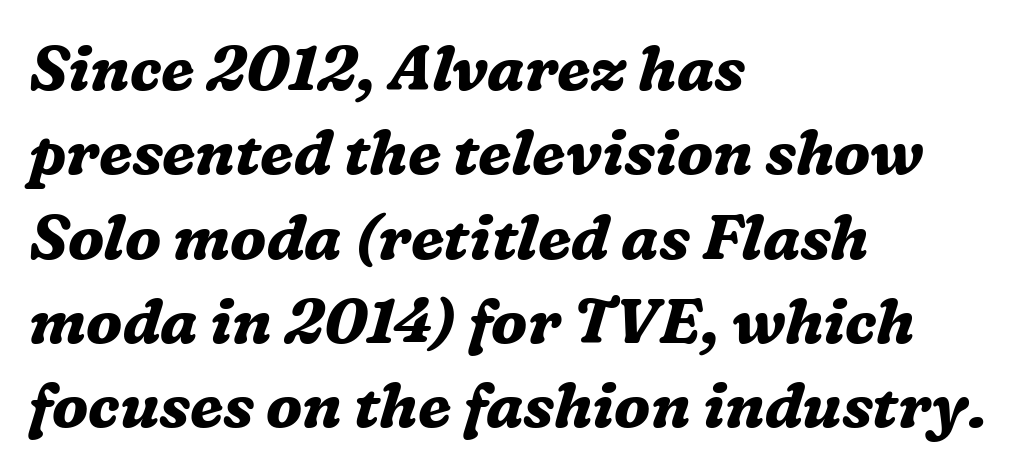
The rendering uses natural spacing where letterforms have individual widths. Look at the tracking — it's just the regular setting, nothing added. How heavy is the stroke? Heavy — this is a bold. The font's italic variant was chosen for this text. Note: serifs present on the glyphs. These lines sit exactly where default settings would place them.
